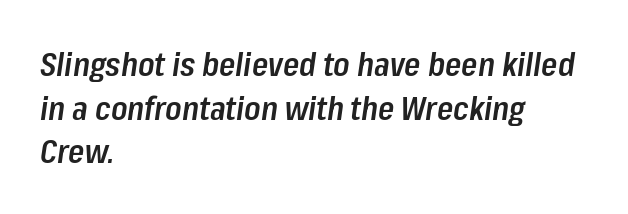
Q: Is the text bold? A: Semi-bold.
Q: Is the text italic (slanted)? A: Yes, it leans right by about 8 degrees.
Q: Is the text underlined? A: No.
Q: How is the paragraph aligned? A: Left-aligned.
Q: Is the spacing between letters normal or unusually wide? A: Normal.
Q: Is the spacing between lines tight, normal or loose? A: Normal.
Q: Width (condensed, normal, or wide)? A: Condensed.
Q: Stroke contrast? A: Low.
Q: x-height? A: Medium.
Q: Monospaced? A: No.
